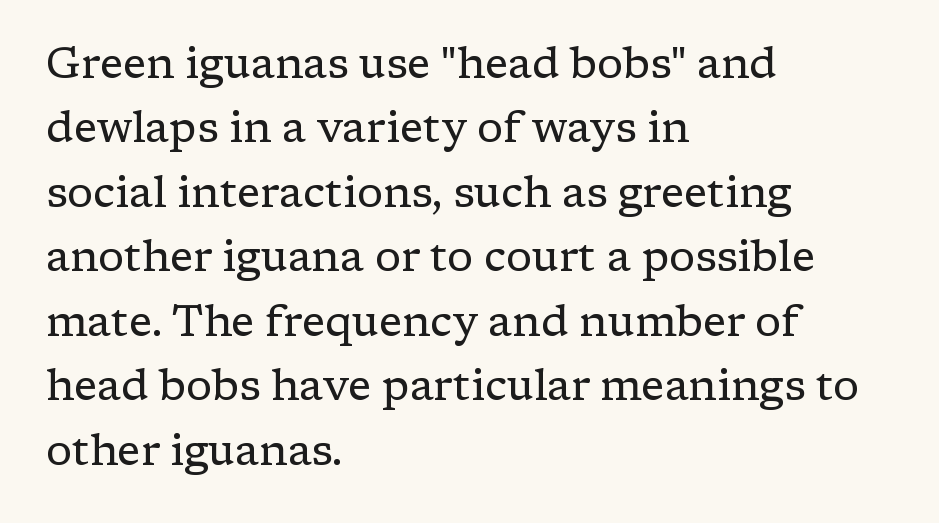
No extra ink here — the face is not bold. Character widths vary here, with narrow letters taking less room than wide ones. Reading down the block, your eye returns to a fixed left position each line. Caption: standard tracking, unaltered. Honestly, the row spacing looks completely unremarkable.
